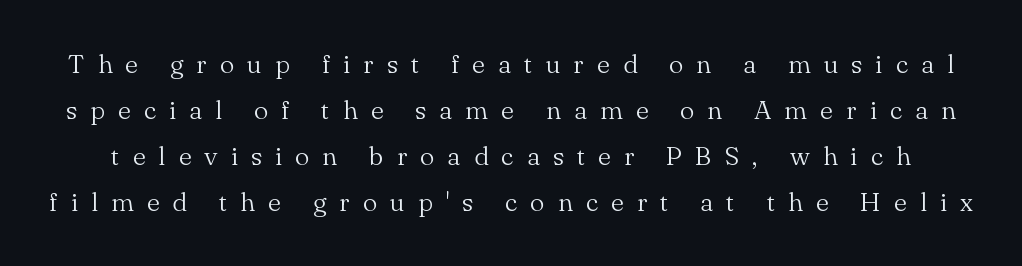
Q: Is the text bold? A: No.
Q: Is the text italic (slanted)? A: No, it is upright.
Q: Is the text underlined? A: No.
Q: Is the spacing between letters normal or unusually wide? A: Unusually wide.
